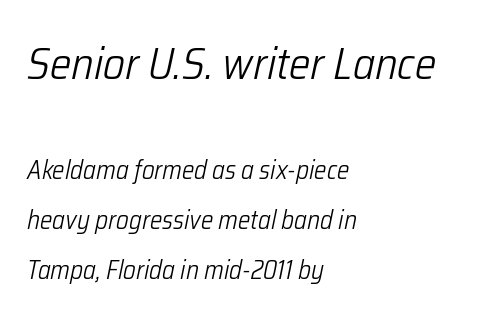
Type size steps down from the first block to the second. The passage shown stacks its lines with a broad gap. Words float on clear page, feet unadorned. The horizontal fit of the characters is conventional and even. The passage shown is typed in a proportional face where columns would drift. Think standard paragraph weight, or any step lighter than that.
